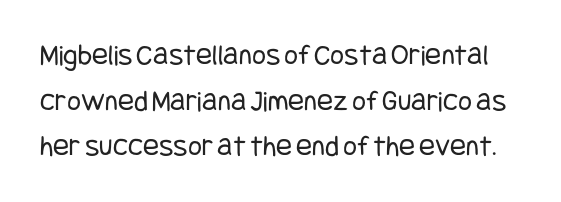
{"serif": "no", "italic": "no", "bold": "no", "weight": "regular", "width": "condensed", "stroke_contrast": "low", "x_height": "large", "underline": "no", "line_spacing": "normal", "line_spacing_ratio": 1.52, "letter_spacing": "normal", "letter_spacing_em": 0.0, "glyph_px": 30}
